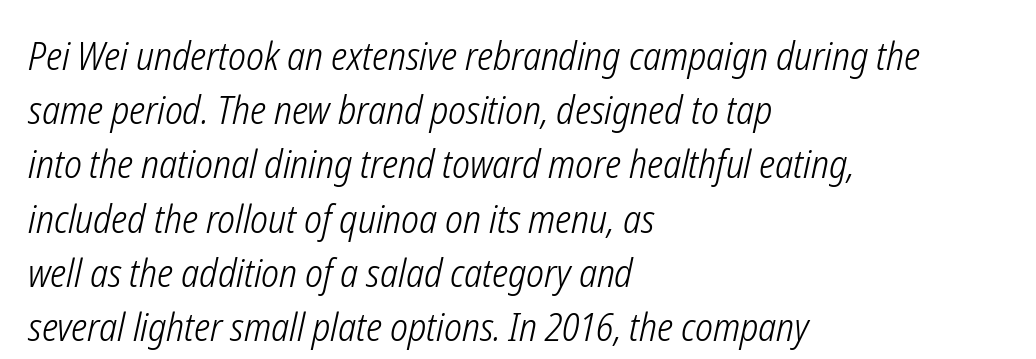
Horizontally, the lines are justified to the leading edge only. What stands out about the letter spacing? Nothing — it is the standard amount. This is oblique type, the kind used for emphasis or titles. Vertically, the passage feels balanced, rows spaced as you'd expect. Weight: in the light-to-regular range.
